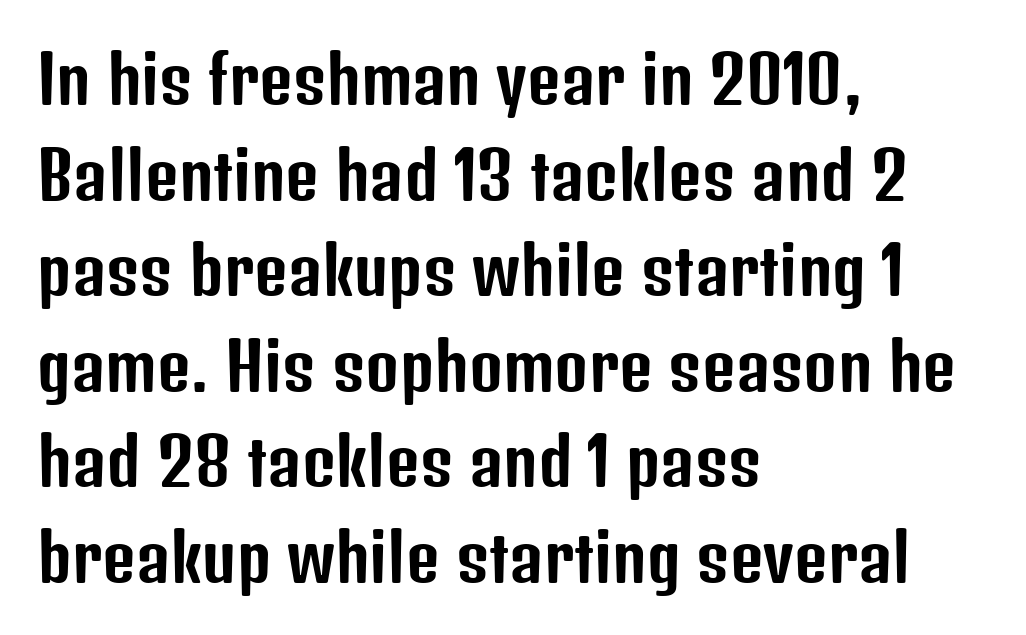
Q: Is the text italic (slanted)? A: No, it is upright.
Q: Is the typeface a serif or a sans-serif typeface? A: Sans-serif.
Q: Is the text underlined? A: No.
Q: How is the paragraph aligned? A: Left-aligned.
Q: Is the spacing between letters normal or unusually wide? A: Normal.
Q: Is the spacing between lines tight, normal or loose? A: Normal.
Q: Width (condensed, normal, or wide)? A: Condensed.
Q: Stroke contrast? A: Low.
Q: x-height? A: Medium.
Q: Monospaced? A: No.
